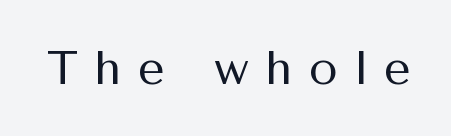
Q: Is the text bold? A: No.
Q: Is the text italic (slanted)? A: No, it is upright.
Q: Is the typeface a serif or a sans-serif typeface? A: Sans-serif.
Q: Is the text underlined? A: No.
Q: Is the spacing between letters normal or unusually wide? A: Unusually wide.
Q: Width (condensed, normal, or wide)? A: Normal.
Q: Stroke contrast? A: Medium.
Q: x-height? A: Medium.
Q: Monospaced? A: No.
